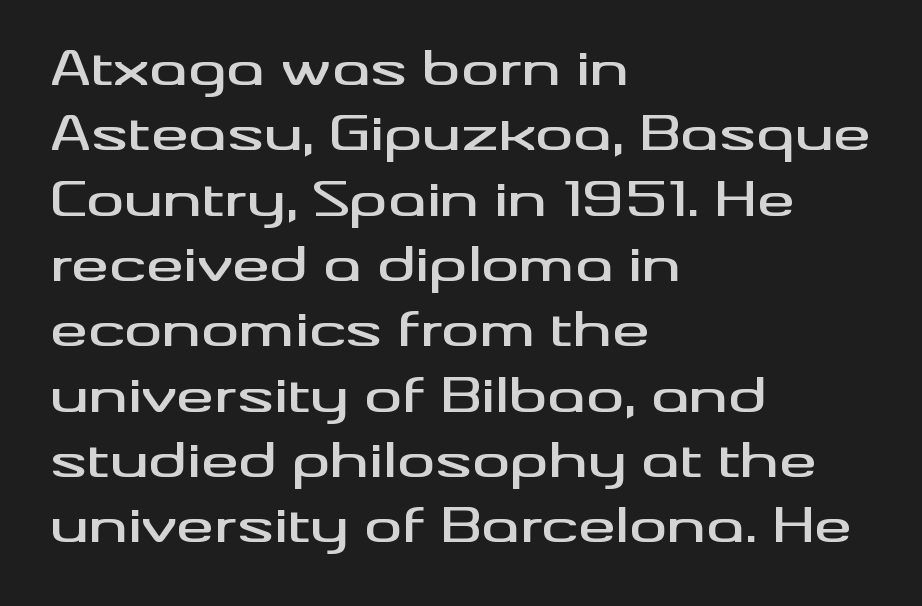
These lines keep a tight, regular rhythm from letter to letter. Notice how descenders clear the ascenders below comfortably — that's standard leading. Do the letters lean? They stand straight. The rendering shows plain stroke endings on the letterforms — a sans-serif design.
